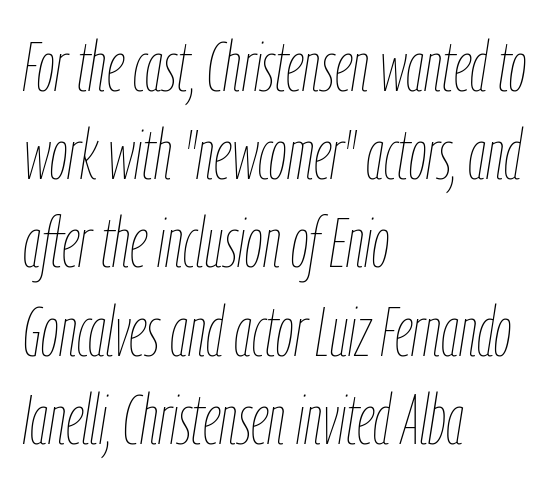
The image shows 70 px thin, condensed type, italic (leaning right); set left-aligned, normal line spacing (1.26x), normal letter spacing, not underlined; low stroke contrast and a medium x-height.
